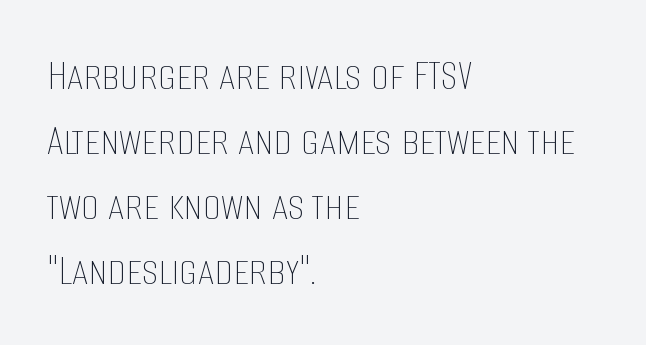
{"italic": "no", "bold": "no", "weight": "thin", "width": "condensed", "stroke_contrast": "low", "x_height": "large", "monospaced": "no", "underline": "no", "align": "left", "line_spacing": "normal", "line_spacing_ratio": 1.41, "letter_spacing": "normal", "letter_spacing_em": 0.0, "glyph_px": 46}
